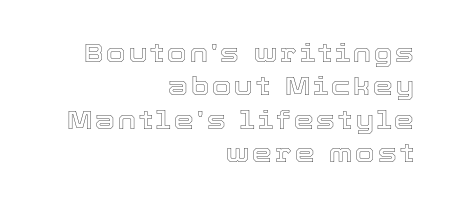
Q: Is the text italic (slanted)? A: No, it is upright.
Q: Is the text underlined? A: No.
Q: How is the paragraph aligned? A: Right-aligned.
Q: Is the spacing between lines tight, normal or loose? A: Normal.
